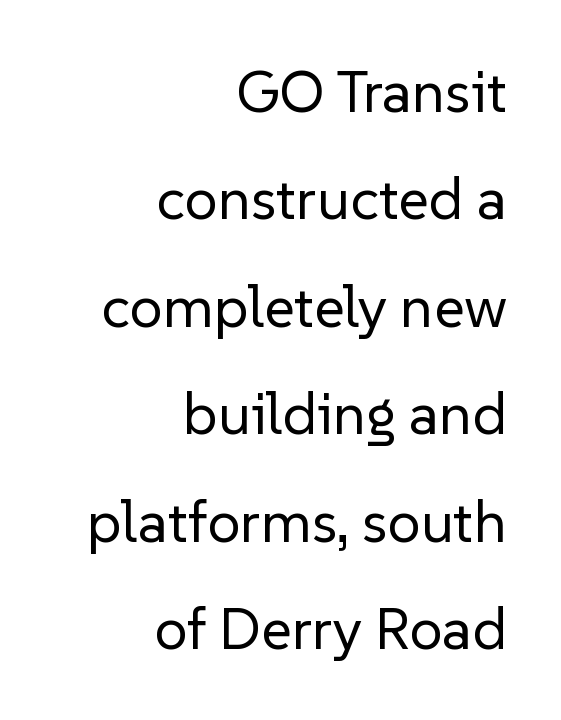
{"serif": "no", "italic": "no", "bold": "no", "weight": "regular", "width": "normal", "stroke_contrast": "low", "x_height": "medium", "monospaced": "no", "underline": "no", "align": "right", "line_spacing_ratio": 1.82, "letter_spacing": "normal", "letter_spacing_em": 0.0, "glyph_px": 59}
